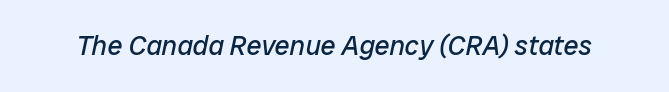
{"italic": "yes", "lean": "right", "slant_degrees": 12, "bold": "no", "underline": "no", "letter_spacing": "normal", "letter_spacing_em": 0.0, "glyph_px": 27}
